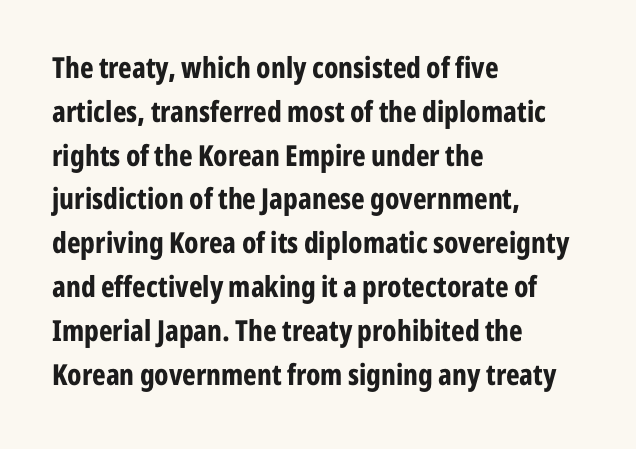
Q: Is the text bold? A: Yes.
Q: Is the text italic (slanted)? A: No, it is upright.
Q: Is the typeface a serif or a sans-serif typeface? A: Sans-serif.
Q: Is the text underlined? A: No.
Q: How is the paragraph aligned? A: Left-aligned.
Q: Is the spacing between letters normal or unusually wide? A: Normal.
Q: Is the spacing between lines tight, normal or loose? A: Normal.
Q: Width (condensed, normal, or wide)? A: Condensed.
Q: Stroke contrast? A: Low.
Q: x-height? A: Medium.
Q: Monospaced? A: No.
